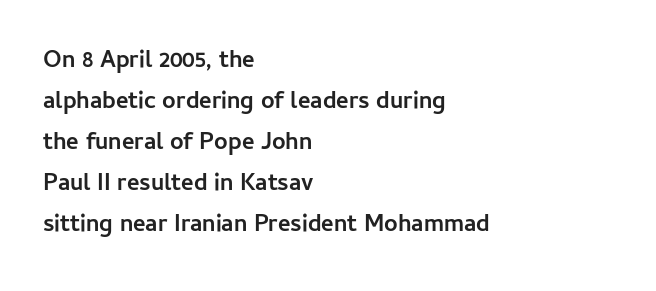
The image shows 24 px bold type, upright; set left-aligned, line spacing 1.71x, normal letter spacing, not underlined.
